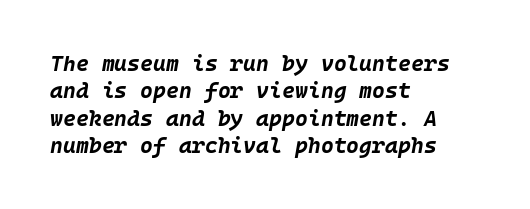
{"italic": "yes", "lean": "right", "slant_degrees": 10, "bold": "yes", "underline": "no", "align": "left", "line_spacing_ratio": 1.24, "letter_spacing": "normal", "letter_spacing_em": 0.0, "glyph_px": 22}
